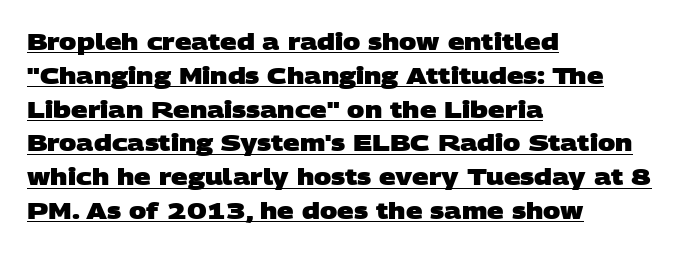
Q: Is the text bold? A: Yes.
Q: Is the text underlined? A: Yes.
Q: How is the paragraph aligned? A: Left-aligned.
Q: Is the spacing between letters normal or unusually wide? A: Normal.
Q: Is the spacing between lines tight, normal or loose? A: Normal.
